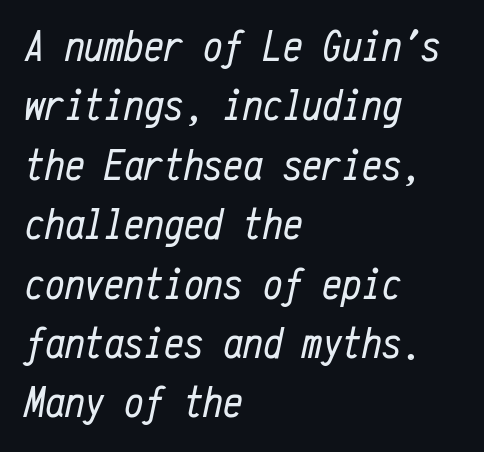
{"italic": "yes", "lean": "right", "slant_degrees": 12, "bold": "no", "weight": "regular", "width": "condensed", "stroke_contrast": "low", "x_height": "medium", "monospaced": "yes", "underline": "no", "align": "left", "line_spacing": "normal", "line_spacing_ratio": 1.35, "letter_spacing": "normal", "letter_spacing_em": 0.0, "glyph_px": 44}
